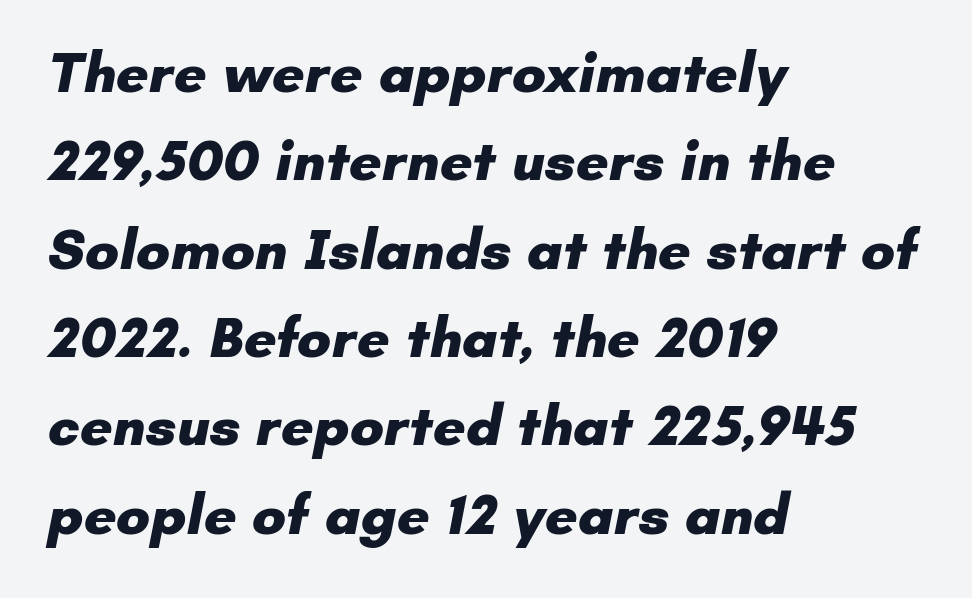
Q: Is the text bold? A: Yes.
Q: Is the typeface a serif or a sans-serif typeface? A: Sans-serif.
Q: Is the text underlined? A: No.
Q: How is the paragraph aligned? A: Left-aligned.
Q: Is the spacing between letters normal or unusually wide? A: Normal.
Q: Is the spacing between lines tight, normal or loose? A: Normal.
Q: Width (condensed, normal, or wide)? A: Normal.
Q: Stroke contrast? A: Low.
Q: x-height? A: Small.
Q: Monospaced? A: No.
